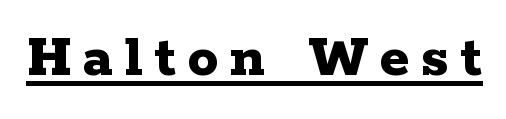
{"serif": "yes", "italic": "no", "bold": "yes", "weight": "bold", "width": "wide", "stroke_contrast": "low", "x_height": "medium", "monospaced": "no", "underline": "yes", "glyph_px": 62}
